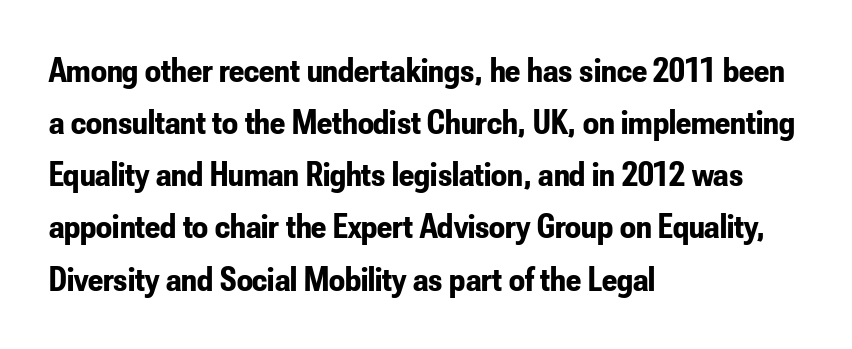
Nobody drew a line under any word here. Unlike a traditional serif, this face leaves its strokes unadorned. As a designer I'd log this as weight 700, bold. The rendering uses a moderate line-height, typical for paragraphs. Spacing verdict: proportional, widths tailored to each character. The lines are quadded left.
